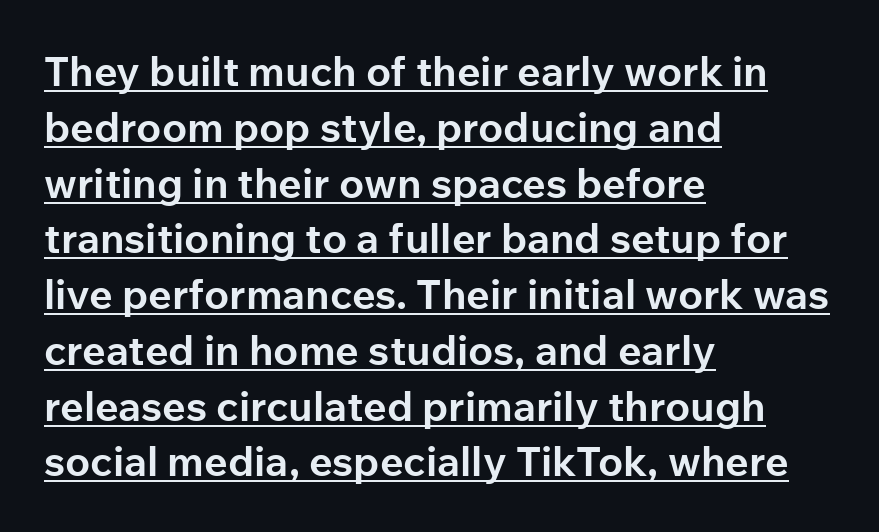
The image shows 41 px bold sans-serif type, upright; set left-aligned, normal line spacing (1.36x), normal letter spacing, underlined; low stroke contrast and a medium x-height.
